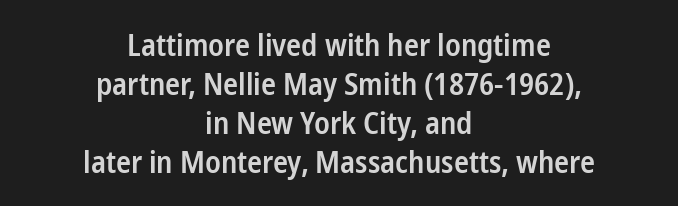
Honestly, the letter spacing is just normal — you wouldn't notice it. Regular leading. Has an underline been added? It has not. Each letter keeps its own natural width here, so spacing adapts to shape. The letters carry no serifs — their stems end cleanly without finishing strokes. As a designer I'd log this as weight 600, semibold.
